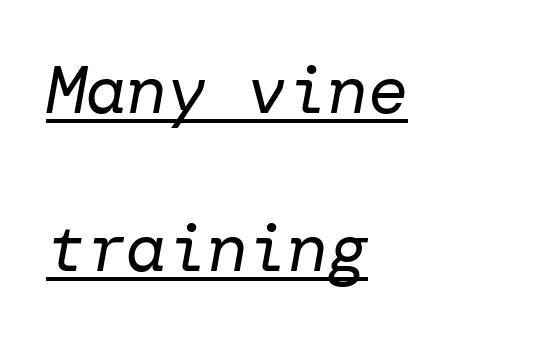
{"italic": "yes", "lean": "right", "slant_degrees": 10, "bold": "no", "weight": "regular", "width": "normal", "stroke_contrast": "low", "x_height": "medium", "underline": "yes", "align": "left", "line_spacing": "loose", "line_spacing_ratio": 2.36, "letter_spacing": "normal", "letter_spacing_em": 0.0, "glyph_px": 67}
